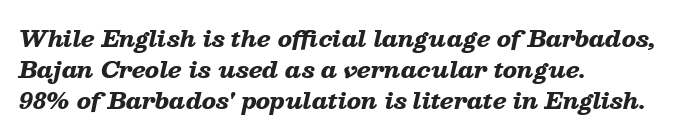
The image shows 22 px bold type, italic (leaning right); set left-aligned, normal line spacing (1.42x), normal letter spacing, not underlined.
